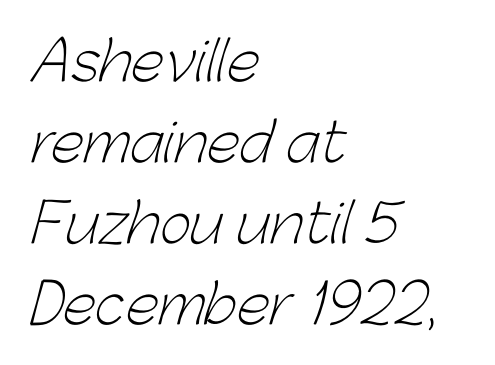
Q: Is the text bold? A: No.
Q: Is the typeface a serif or a sans-serif typeface? A: Sans-serif.
Q: Is the text underlined? A: No.
Q: How is the paragraph aligned? A: Left-aligned.
Q: Is the spacing between letters normal or unusually wide? A: Normal.
Q: Is the spacing between lines tight, normal or loose? A: Normal.
Q: Width (condensed, normal, or wide)? A: Normal.
Q: Stroke contrast? A: Low.
Q: x-height? A: Medium.
Q: Monospaced? A: No.
